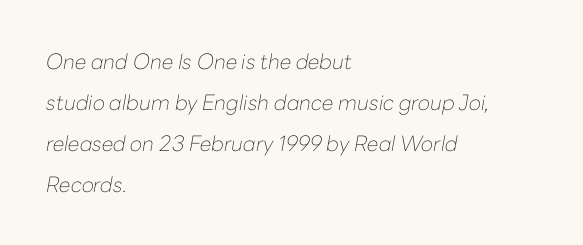
Does the lettering tilt? It does — this is italic. Letters have the restrained weight of plain body copy at most. Type without underlining. Does extra space separate the letters? No, they use regular spacing. Notice how the passage keeps a crisp vertical edge on the left only. This sample trades compactness for vertical openness between lines.
